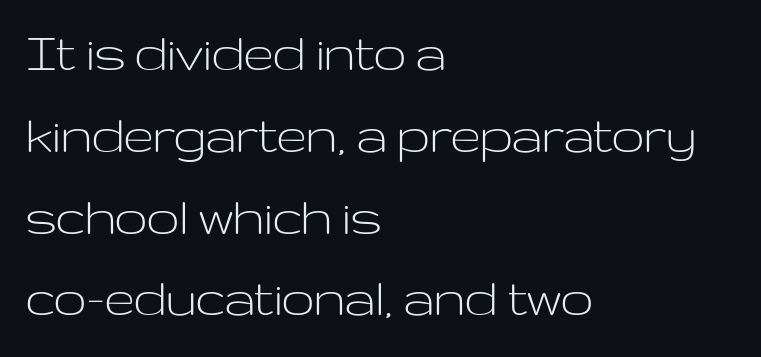
The image shows 58 px light, wide sans-serif type, upright; set left-aligned, normal line spacing (1.41x), normal letter spacing, not underlined; low stroke contrast and a medium x-height.
